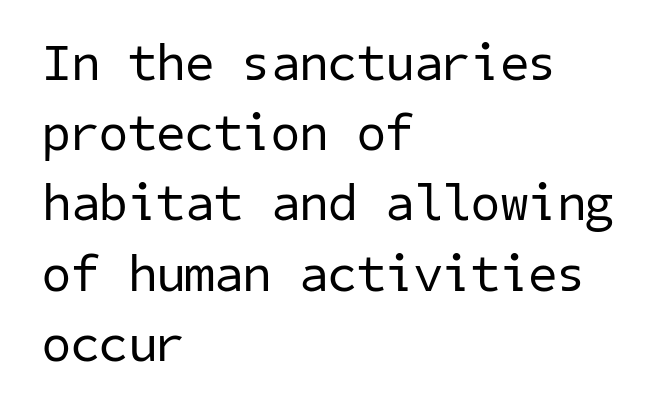
The leading is moderate, giving the passage an even texture. The string is rendered with underlining switched off. A student would call this left alignment; a typographer would say flush left, rag right. What kind of face is this? One without serifs — a sans.
